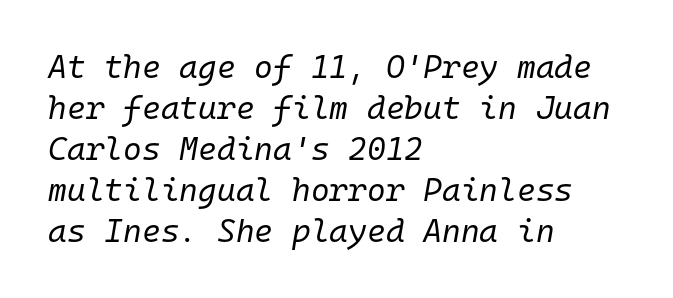
Q: Is the text bold? A: No.
Q: Is the text italic (slanted)? A: Yes, it leans right by about 10 degrees.
Q: Is the text underlined? A: No.
Q: How is the paragraph aligned? A: Left-aligned.
Q: Is the spacing between letters normal or unusually wide? A: Normal.
Q: Is the spacing between lines tight, normal or loose? A: Normal.
Q: Width (condensed, normal, or wide)? A: Normal.
Q: Stroke contrast? A: Low.
Q: x-height? A: Medium.
Q: Monospaced? A: Yes.
